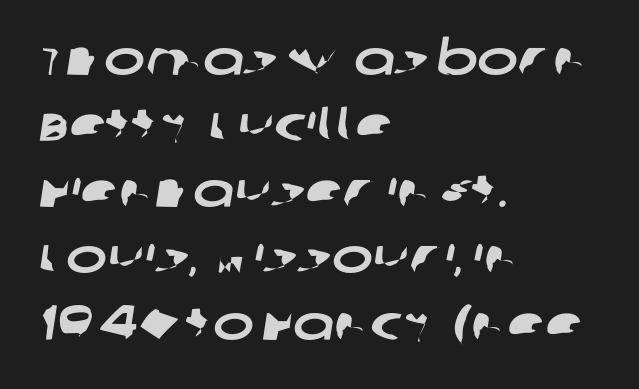
Standard letterfit; no display-style spreading of the glyphs. Letterform terminals end flat and unadorned throughout the passage. These lines stack with their left ends in a neat column. Vertical spacing — default.
